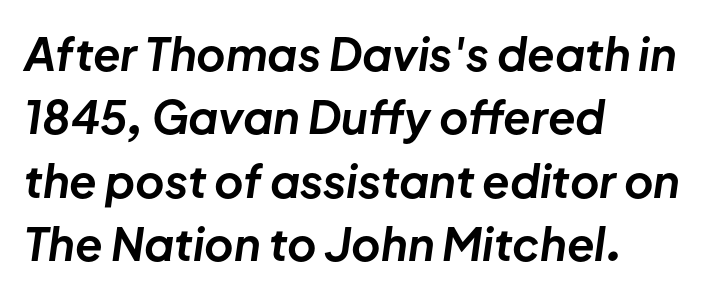
{"italic": "yes", "lean": "right", "slant_degrees": 8, "bold": "yes", "weight": "bold", "width": "normal", "stroke_contrast": "low", "x_height": "medium", "monospaced": "no", "underline": "no", "align": "left", "line_spacing": "normal", "line_spacing_ratio": 1.41, "letter_spacing": "normal", "letter_spacing_em": 0.0, "glyph_px": 45}
